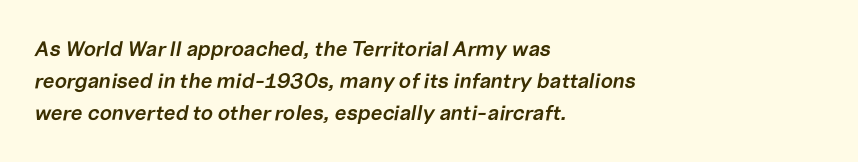
The gaps between neighbouring characters are ordinary and unremarkable. These lines were composed using italics. These lines sit exactly where default settings would place them. The string is rendered with underlining switched off. Look at the stroke-to-counter ratio: somewhat heavy, a semibold. The ragged edge is on the right, which tells us the setting is flush left.
